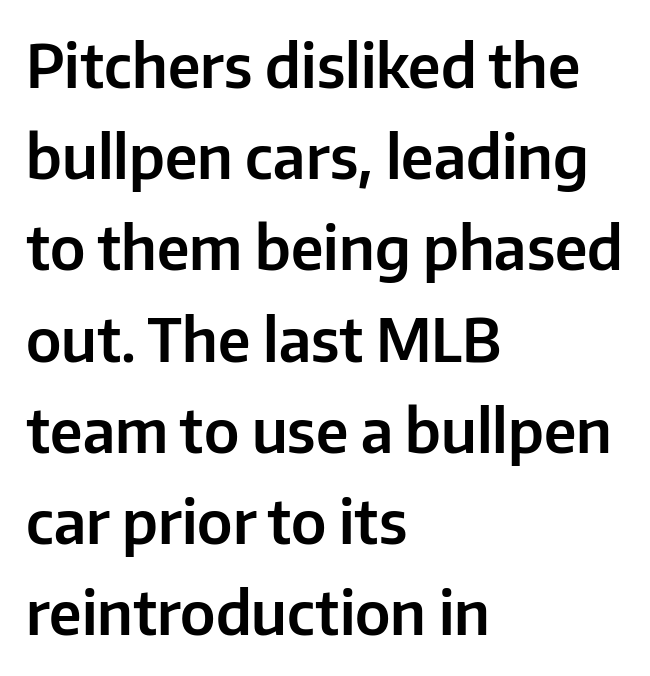
The image shows 60 px sans-serif type, upright; set left-aligned, normal line spacing (1.52x), normal letter spacing, not underlined; low stroke contrast and a medium x-height.
